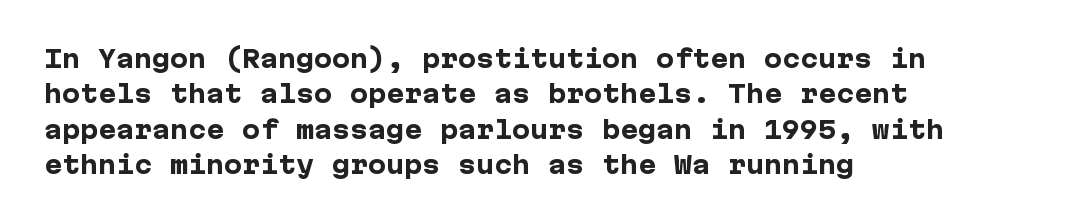
Q: Is the text bold? A: Yes.
Q: Is the text italic (slanted)? A: No, it is upright.
Q: Is the text underlined? A: No.
Q: How is the paragraph aligned? A: Left-aligned.
Q: Is the spacing between letters normal or unusually wide? A: Normal.
Q: Is the spacing between lines tight, normal or loose? A: Normal.
